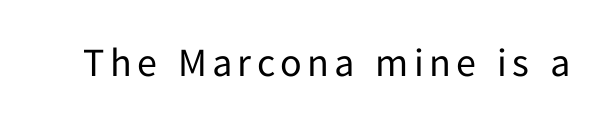
{"serif": "no", "italic": "no", "bold": "no", "weight": "regular", "width": "normal", "stroke_contrast": "low", "x_height": "medium", "monospaced": "no", "underline": "no", "glyph_px": 40}
